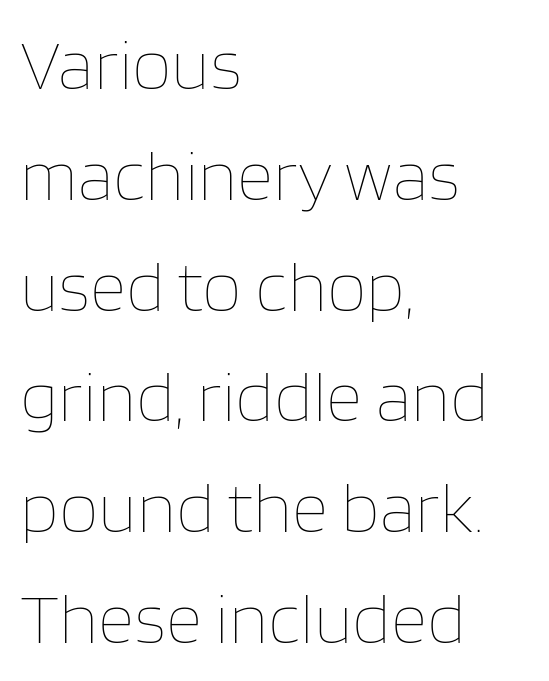
Q: Is the text bold? A: No.
Q: Is the text italic (slanted)? A: No, it is upright.
Q: Is the text underlined? A: No.
Q: How is the paragraph aligned? A: Left-aligned.
Q: Is the spacing between letters normal or unusually wide? A: Normal.
Q: Is the spacing between lines tight, normal or loose? A: Normal.
Q: Width (condensed, normal, or wide)? A: Normal.
Q: Stroke contrast? A: Low.
Q: x-height? A: Large.
Q: Monospaced? A: No.
